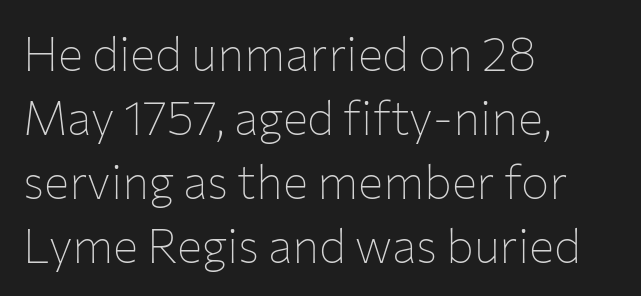
Q: Is the text bold? A: No.
Q: Is the text italic (slanted)? A: No, it is upright.
Q: Is the typeface a serif or a sans-serif typeface? A: Sans-serif.
Q: Is the text underlined? A: No.
Q: How is the paragraph aligned? A: Left-aligned.
Q: Is the spacing between letters normal or unusually wide? A: Normal.
Q: Is the spacing between lines tight, normal or loose? A: Normal.
Q: Width (condensed, normal, or wide)? A: Normal.
Q: Stroke contrast? A: Low.
Q: x-height? A: Medium.
Q: Monospaced? A: No.
